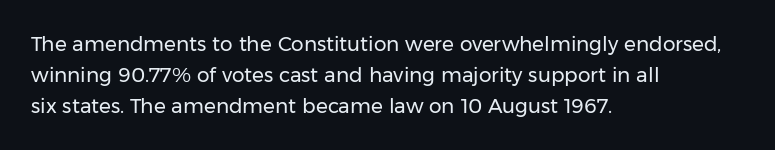
{"italic": "no", "bold": "no", "underline": "no", "align": "left", "line_spacing": "normal", "line_spacing_ratio": 1.54, "letter_spacing": "normal", "letter_spacing_em": 0.0, "glyph_px": 20}
